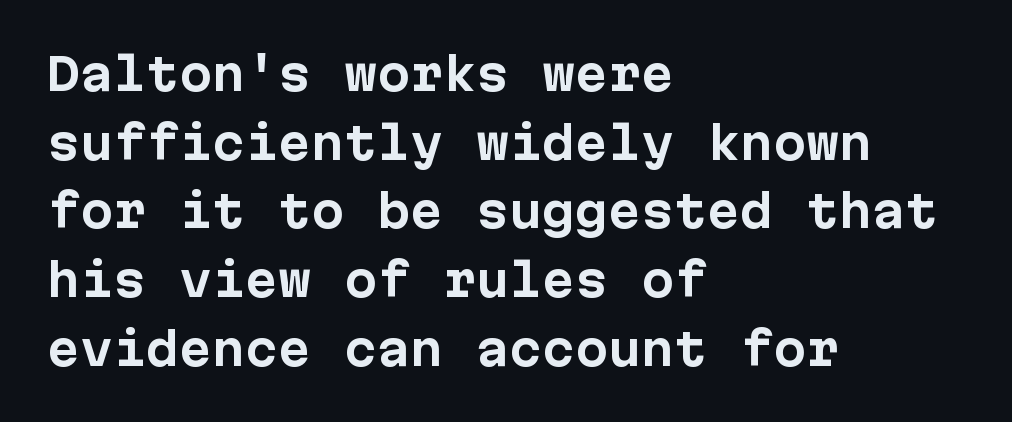
Q: Is the text bold? A: Yes.
Q: Is the text italic (slanted)? A: No, it is upright.
Q: Is the typeface a serif or a sans-serif typeface? A: Sans-serif.
Q: Is the text underlined? A: No.
Q: How is the paragraph aligned? A: Left-aligned.
Q: Is the spacing between letters normal or unusually wide? A: Normal.
Q: Is the spacing between lines tight, normal or loose? A: Normal.
Q: Width (condensed, normal, or wide)? A: Normal.
Q: Stroke contrast? A: Low.
Q: x-height? A: Medium.
